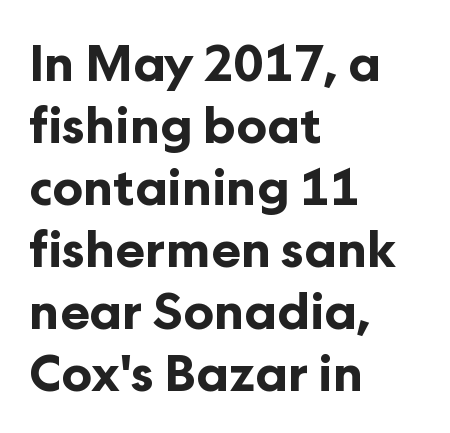
Q: Is the text bold? A: Yes.
Q: Is the text italic (slanted)? A: No, it is upright.
Q: Is the typeface a serif or a sans-serif typeface? A: Sans-serif.
Q: Is the text underlined? A: No.
Q: How is the paragraph aligned? A: Left-aligned.
Q: Is the spacing between letters normal or unusually wide? A: Normal.
Q: Width (condensed, normal, or wide)? A: Normal.
Q: Stroke contrast? A: Low.
Q: x-height? A: Medium.
Q: Monospaced? A: No.
